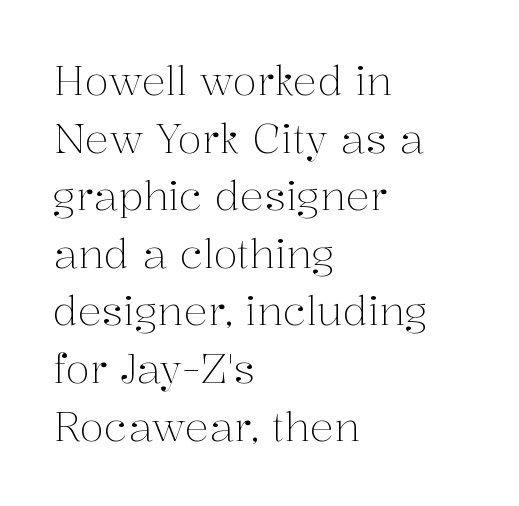
Q: Is the text bold? A: No.
Q: Is the text italic (slanted)? A: No, it is upright.
Q: Is the typeface a serif or a sans-serif typeface? A: Serif.
Q: Is the text underlined? A: No.
Q: How is the paragraph aligned? A: Left-aligned.
Q: Is the spacing between letters normal or unusually wide? A: Normal.
Q: Is the spacing between lines tight, normal or loose? A: Normal.
Q: Width (condensed, normal, or wide)? A: Normal.
Q: Stroke contrast? A: Medium.
Q: x-height? A: Medium.
Q: Monospaced? A: No.
